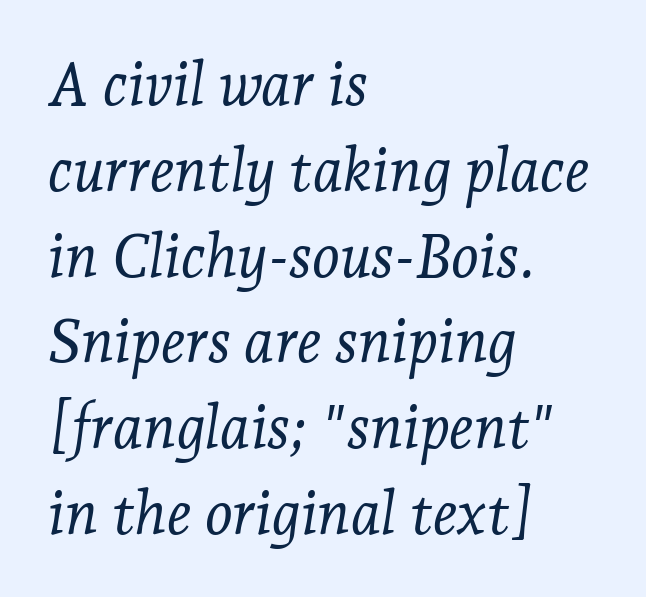
Each stroke keeps to a modest, everyday thickness or less. Think of a printed novel: that variable character pitch is what you see here. A typesetter would call this zero additional tracking. Letters rest on an invisible, unmarked baseline. The passage shown stacks its lines at a standard gap.
